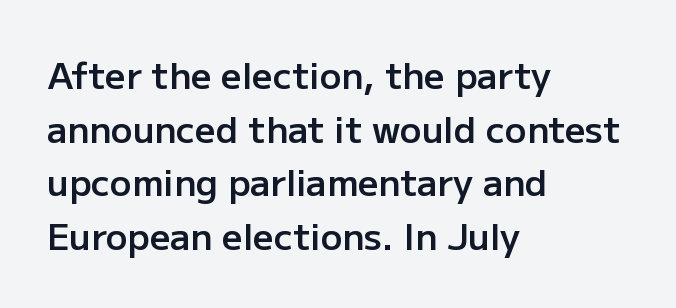
{"serif": "no", "italic": "no", "bold": "semi", "weight": "semibold", "width": "normal", "stroke_contrast": "low", "x_height": "medium", "monospaced": "no", "underline": "no", "align": "left", "line_spacing": "normal", "line_spacing_ratio": 1.49, "letter_spacing": "normal", "letter_spacing_em": 0.0, "glyph_px": 36}
